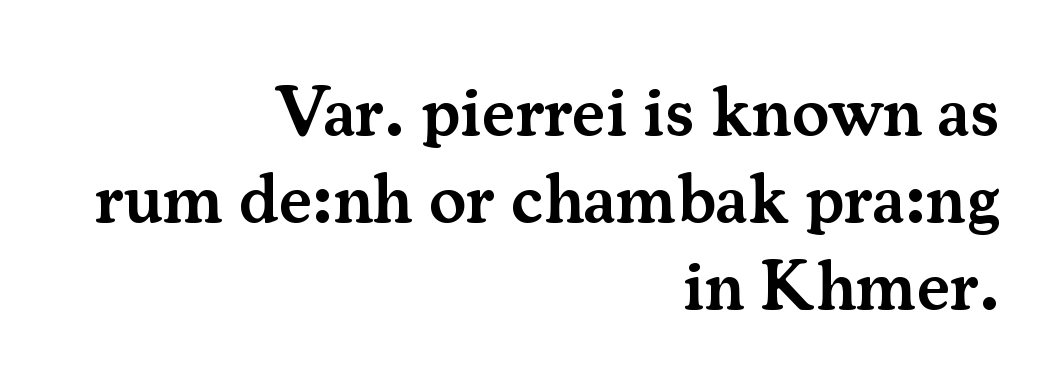
Character widths vary here, with narrow letters taking less room than wide ones. Classification — serif. What stands out about the letter spacing? Nothing — it is the standard amount. The typesetter chose a ragged-left arrangement here. Has an underline been added? It has not. The glyphs have the mass of a demibold cut, below bold.
